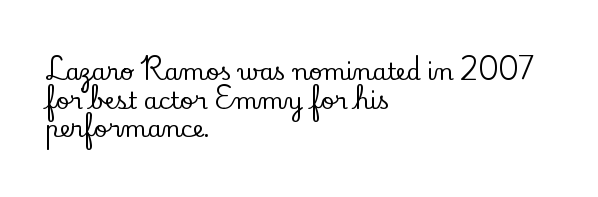
Quick note: not italic, upright. The letters sit at their default tracking, neither squeezed nor spread. The space between consecutive lines is moderate. This sample is left-justified, so line endings fall wherever the words run out. The string is rendered with underlining switched off.
